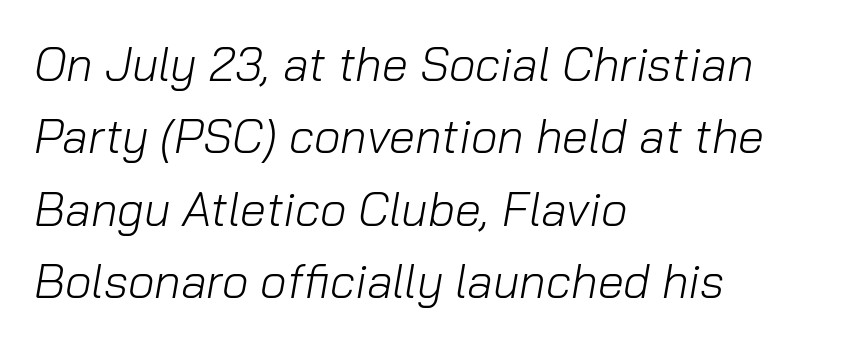
Q: Is the text bold? A: No.
Q: Is the text italic (slanted)? A: Yes, it leans right by about 10 degrees.
Q: Is the text underlined? A: No.
Q: How is the paragraph aligned? A: Left-aligned.
Q: Is the spacing between letters normal or unusually wide? A: Normal.
Q: Is the spacing between lines tight, normal or loose? A: Normal.
Q: Width (condensed, normal, or wide)? A: Normal.
Q: Stroke contrast? A: Low.
Q: x-height? A: Medium.
Q: Monospaced? A: No.
